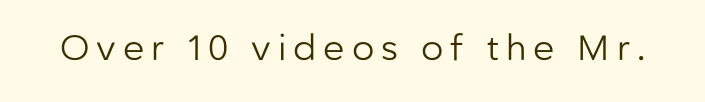
The image shows 35 px regular-weight sans-serif type, upright; set unusually wide letter spacing (+0.2 em), not underlined; low stroke contrast and a medium x-height.
